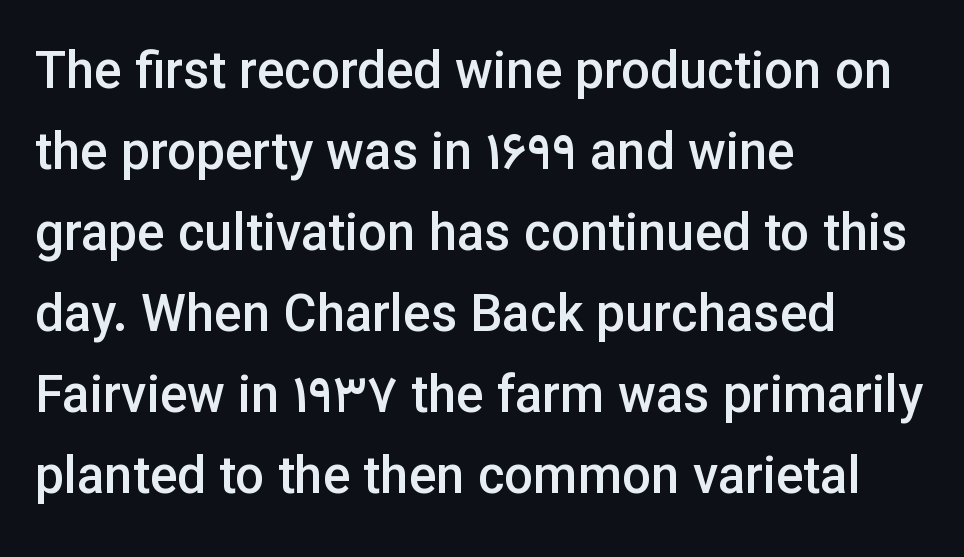
A typesetter would call this proportional, since set widths differ per character. Compared with typical body copy, the letter spacing here is the same. If you drew a line through each stem, it would be perfectly vertical. Underline: absent.
